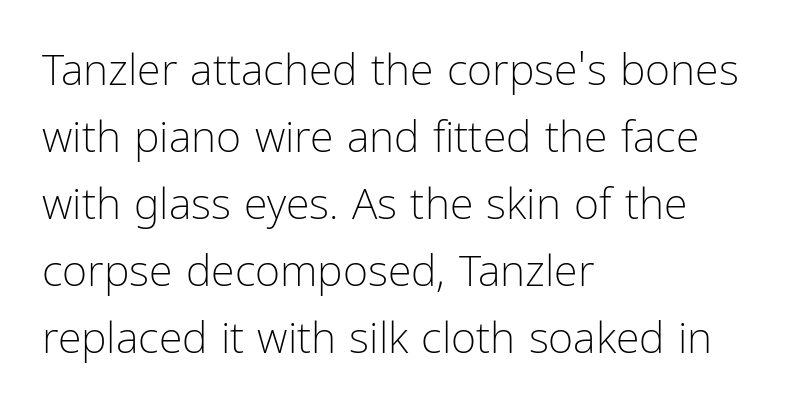
The image shows 43 px light, condensed sans-serif type, upright; set left-aligned, normal line spacing (1.56x), normal letter spacing, not underlined; low stroke contrast and a medium x-height.
